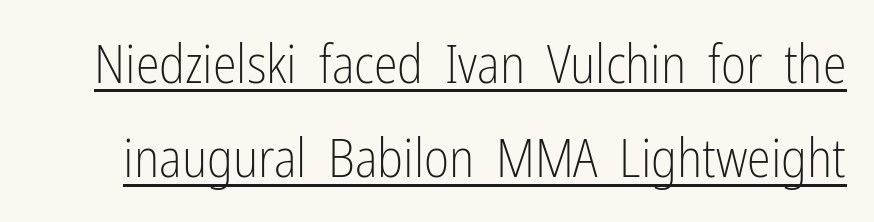
{"serif": "no", "italic": "no", "bold": "no", "weight": "light", "width": "condensed", "stroke_contrast": "low", "x_height": "medium", "monospaced": "no", "underline": "yes", "line_spacing_ratio": 1.75, "letter_spacing": "normal", "letter_spacing_em": 0.0, "glyph_px": 54}
